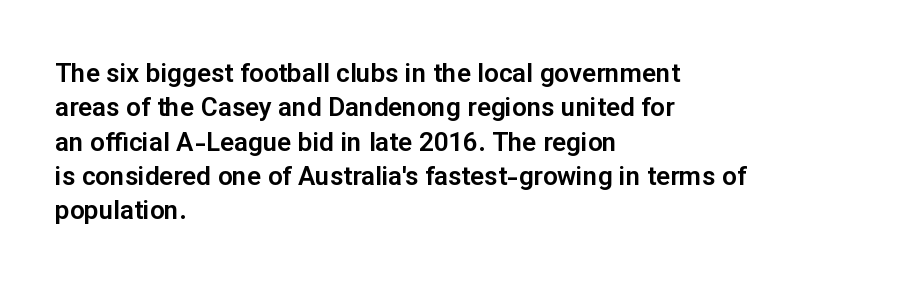
Q: Is the text italic (slanted)? A: No, it is upright.
Q: Is the text underlined? A: No.
Q: How is the paragraph aligned? A: Left-aligned.
Q: Is the spacing between letters normal or unusually wide? A: Normal.
Q: Is the spacing between lines tight, normal or loose? A: Normal.
